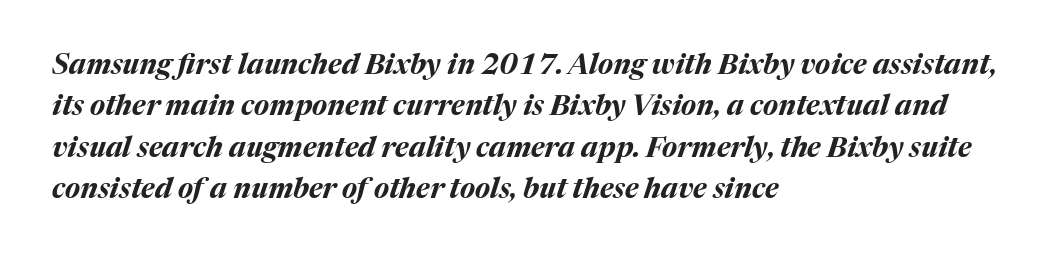
The image shows 28 px bold type, italic (leaning right); set left-aligned, normal line spacing (1.48x), normal letter spacing, not underlined; medium stroke contrast and a medium x-height.
